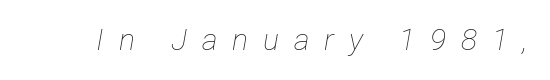
{"italic": "yes", "lean": "right", "slant_degrees": 12, "bold": "no", "weight": "thin", "width": "condensed", "stroke_contrast": "low", "x_height": "medium", "monospaced": "no", "underline": "no", "letter_spacing": "wide", "letter_spacing_em": 0.49, "glyph_px": 30}
